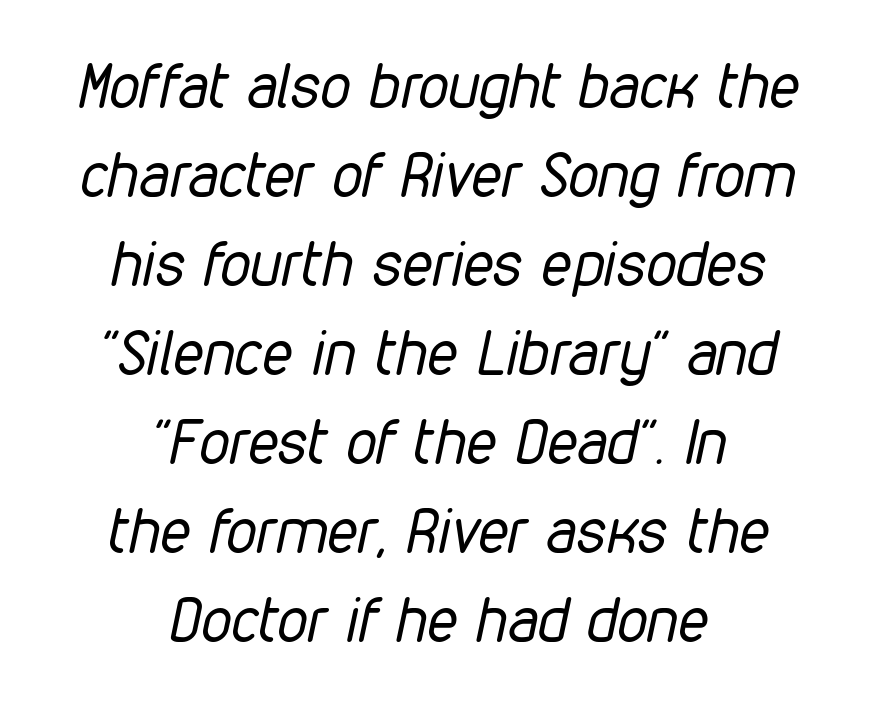
Q: Is the text bold? A: No.
Q: Is the text italic (slanted)? A: Yes, it leans right by about 12 degrees.
Q: Is the text underlined? A: No.
Q: How is the paragraph aligned? A: Centered.
Q: Is the spacing between letters normal or unusually wide? A: Normal.
Q: Is the spacing between lines tight, normal or loose? A: Normal.
Q: Width (condensed, normal, or wide)? A: Condensed.
Q: Stroke contrast? A: Low.
Q: x-height? A: Medium.
Q: Monospaced? A: No.
